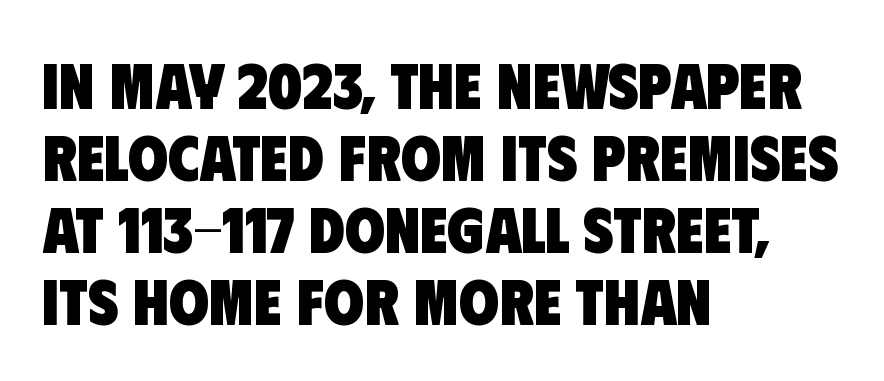
Stroke terminals: plain, sans-serif. Standard letterfit; no display-style spreading of the glyphs. Decoration check: the copy has no underline. Spacing verdict: proportional, widths tailored to each character. Heft: maximum for text — a bold. Is the block centered? No — it sits flush against the left margin.
